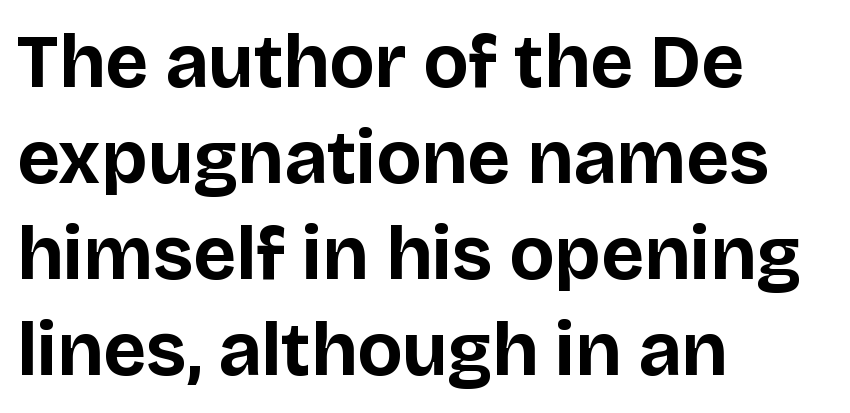
The image shows 75 px bold sans-serif type, upright; set left-aligned, normal line spacing (1.28x), normal letter spacing, not underlined; low stroke contrast and a large x-height.
